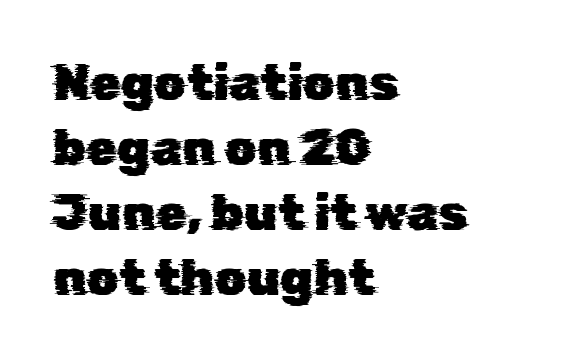
The image shows 50 px sans-serif type; set left-aligned, normal line spacing (1.3x), normal letter spacing, not underlined; low stroke contrast and a medium x-height.
